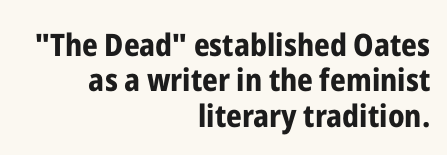
{"serif": "no", "italic": "no", "bold": "yes", "weight": "bold", "width": "condensed", "stroke_contrast": "low", "x_height": "medium", "monospaced": "no", "underline": "no", "align": "right", "line_spacing": "tight", "line_spacing_ratio": 1.14, "letter_spacing": "normal", "letter_spacing_em": 0.0, "glyph_px": 31}
